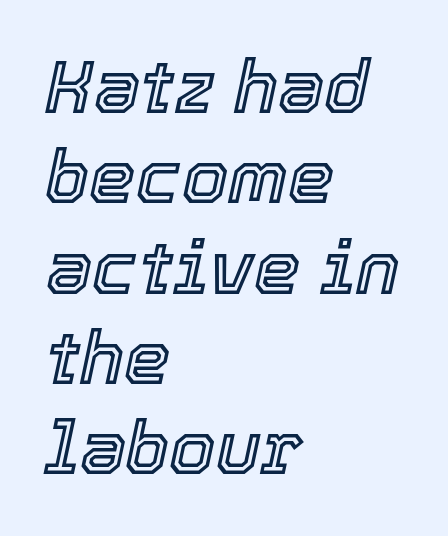
The image shows 74 px text type, italic (leaning right); set left-aligned, line spacing 1.22x, normal letter spacing, not underlined; a medium x-height.
